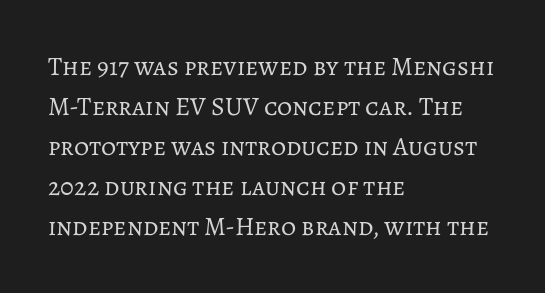
{"italic": "no", "bold": "no", "underline": "no", "align": "left", "line_spacing": "normal", "line_spacing_ratio": 1.54, "letter_spacing": "normal", "letter_spacing_em": 0.0, "glyph_px": 26}
